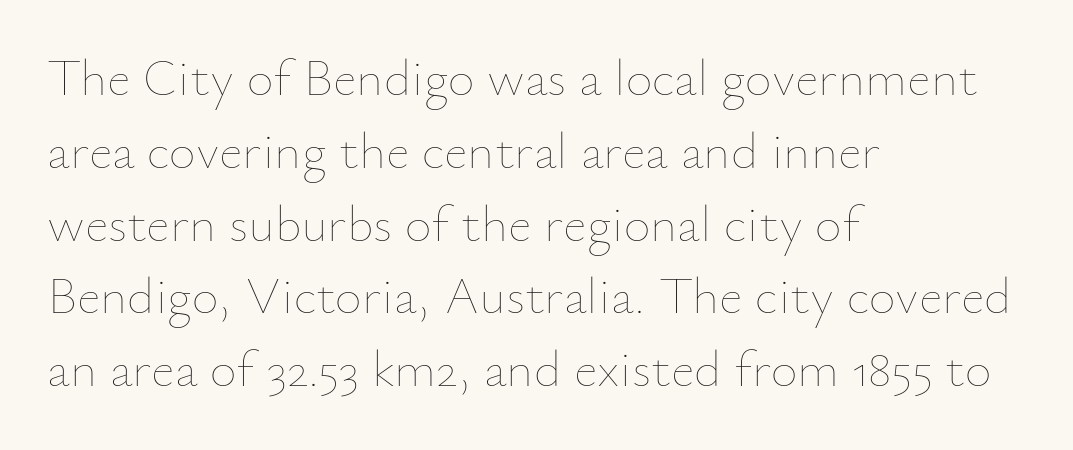
The image shows 52 px thin type, upright; set left-aligned, normal line spacing (1.4x), normal letter spacing, not underlined; low stroke contrast and a small x-height.
